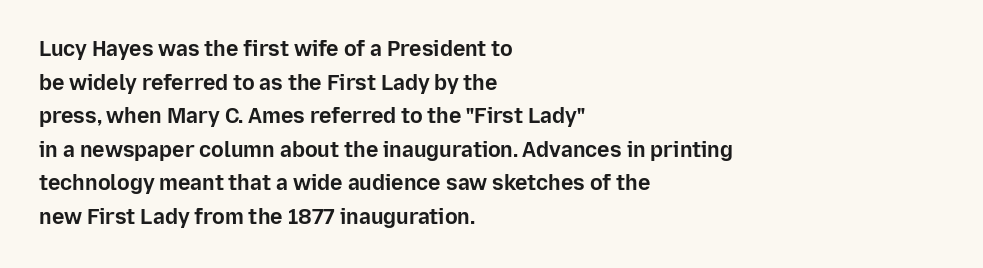
This sample uses plain, unmodified letter spacing. The lines are quadded left. If you measured baseline to baseline, you'd find a middling distance. A dark, heavy texture on the line: the type is bold. Unmarked baselines from the first word to the last.
